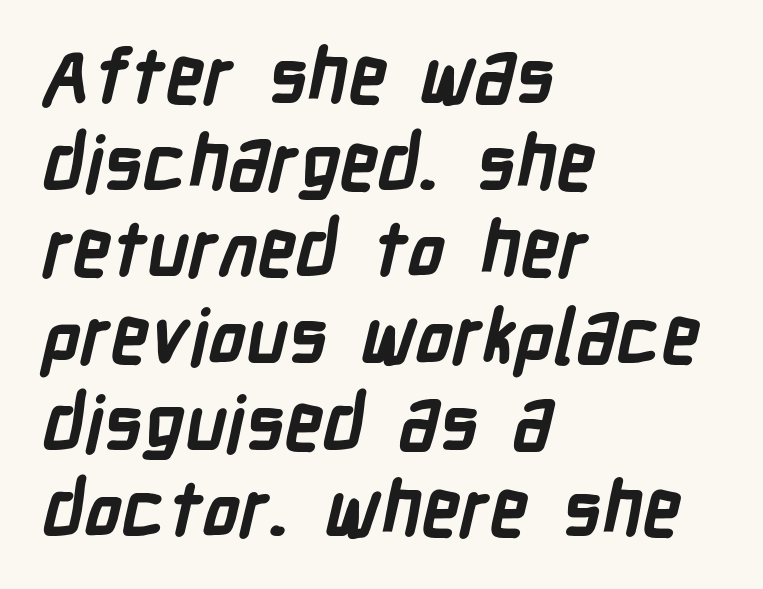
Visually the block forms a straight wall on the left and a jagged coastline on the right. No feet cap the strokes, marking this as sans-serif type. Set as a true bold cut, around the 700 mark. Descenders hang freely into open space. Compared with typical paragraphs, the rows here are closer together. Does extra space separate the letters? No, they use regular spacing.
